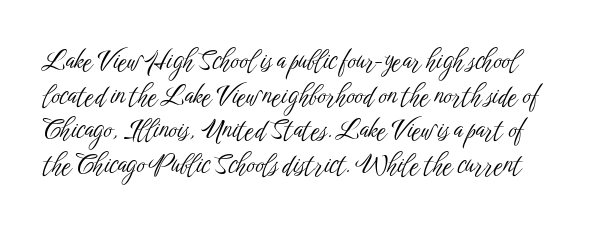
{"bold": "no", "underline": "no", "line_spacing": "normal", "line_spacing_ratio": 1.33, "letter_spacing": "normal", "letter_spacing_em": 0.0, "glyph_px": 26}
